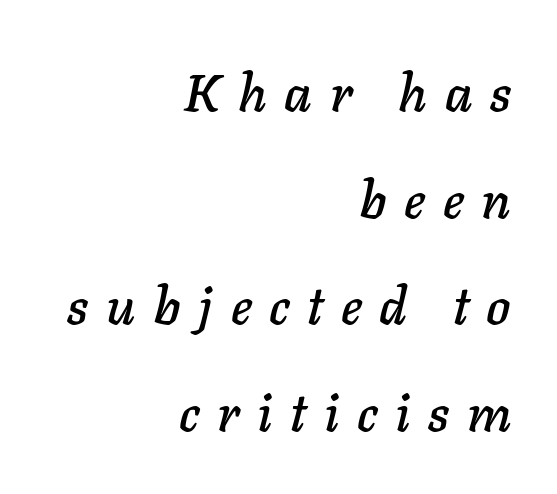
The image shows 52 px text type, italic (leaning right); set right-aligned, loose line spacing (2.05x), unusually wide letter spacing (+0.34 em), not underlined; low stroke contrast and a medium x-height.
